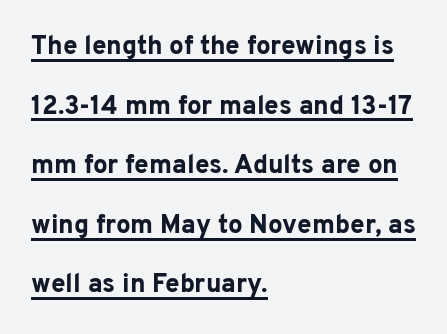
Q: Is the text bold? A: Yes.
Q: Is the text italic (slanted)? A: No, it is upright.
Q: Is the text underlined? A: Yes.
Q: How is the paragraph aligned? A: Left-aligned.
Q: Is the spacing between letters normal or unusually wide? A: Normal.
Q: Is the spacing between lines tight, normal or loose? A: Loose.
